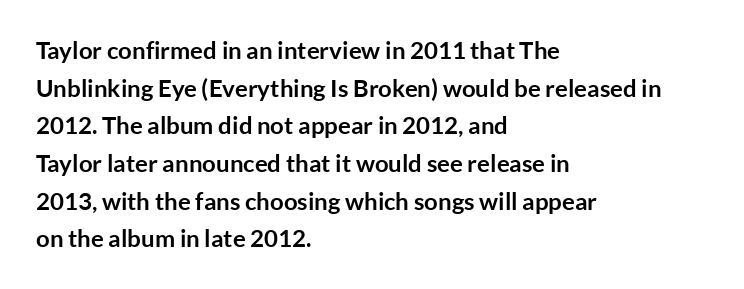
{"italic": "no", "bold": "yes", "underline": "no", "align": "left", "line_spacing": "normal", "line_spacing_ratio": 1.57, "letter_spacing": "normal", "letter_spacing_em": 0.0, "glyph_px": 24}
